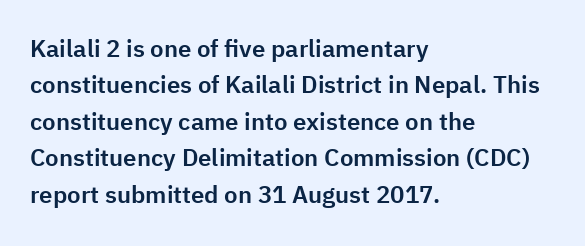
A normal amount of white space separates one row of letters from the next. Is there any slant? The stems are plumb. Nobody touched the tracking dial on this one. Quick note: underline off.
